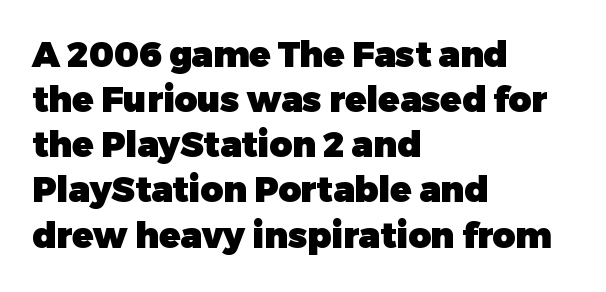
Caption: standard tracking, unaltered. No feet cap the strokes, marking this as sans-serif type. You can tell it's not italic because the verticals are truly vertical. Is the type bold? Yes — the strokes are clearly thick and heavy.
